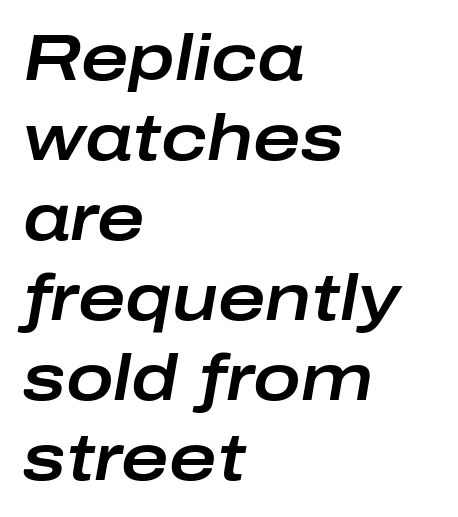
Q: Is the text italic (slanted)? A: Yes, it leans right by about 10 degrees.
Q: Is the text underlined? A: No.
Q: How is the paragraph aligned? A: Left-aligned.
Q: Is the spacing between letters normal or unusually wide? A: Normal.
Q: Is the spacing between lines tight, normal or loose? A: Normal.
Q: Width (condensed, normal, or wide)? A: Wide.
Q: Stroke contrast? A: Low.
Q: x-height? A: Medium.
Q: Monospaced? A: No.
